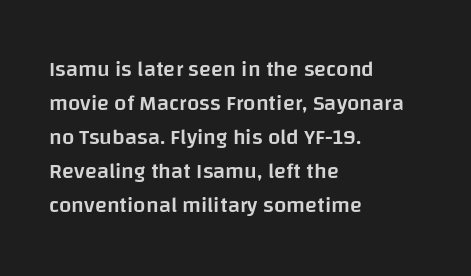
The image shows 22 px text type, upright; set left-aligned, normal line spacing (1.55x), normal letter spacing, not underlined.
